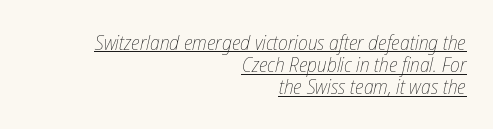
{"italic": "yes", "lean": "right", "slant_degrees": 12, "bold": "no", "underline": "yes", "align": "right", "line_spacing": "tight", "line_spacing_ratio": 1.05, "letter_spacing": "normal", "letter_spacing_em": 0.0, "glyph_px": 21}
